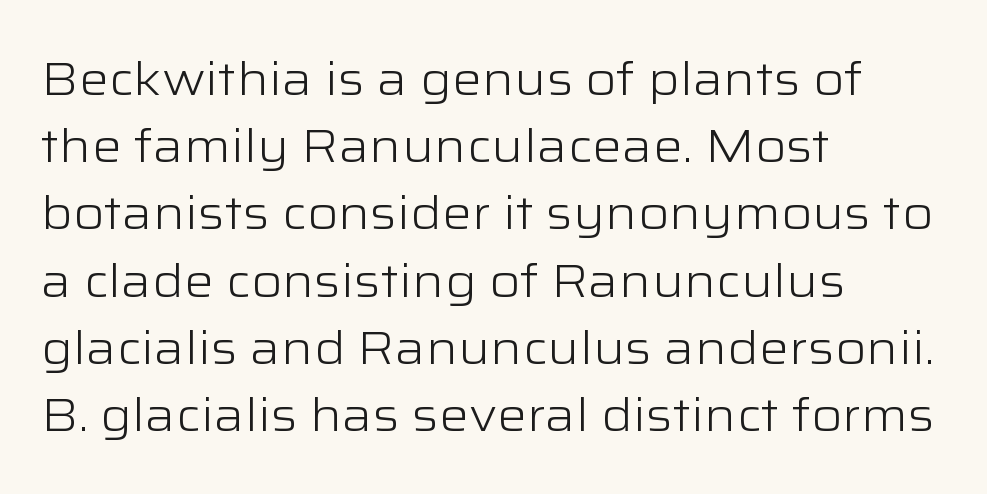
{"serif": "no", "italic": "no", "bold": "no", "weight": "light", "width": "wide", "stroke_contrast": "low", "x_height": "medium", "monospaced": "no", "underline": "no", "align": "left", "line_spacing": "normal", "line_spacing_ratio": 1.43, "letter_spacing": "normal", "letter_spacing_em": 0.0, "glyph_px": 47}
